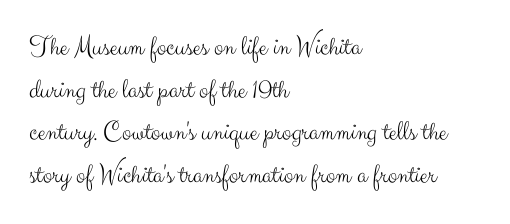
Stem width sits at or under what a default text font uses. How would I describe the line gaps? Plain and ordinary. Serif or sans? Sans — the stroke terminals are bare. In terms of letterspacing, this is plain default setting.
